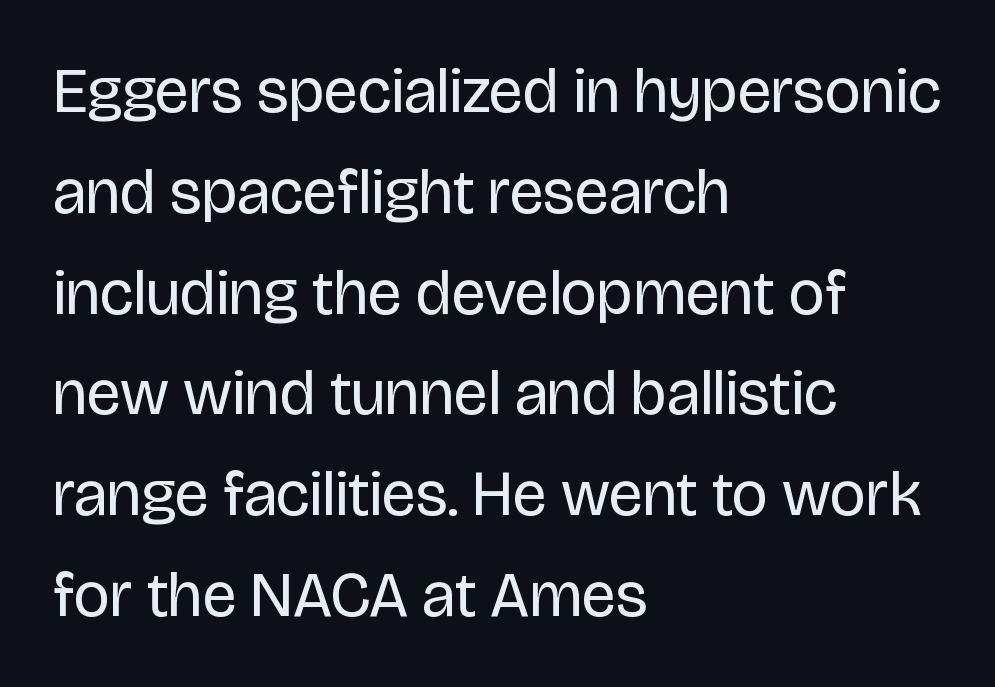
Q: Is the text bold? A: No.
Q: Is the text italic (slanted)? A: No, it is upright.
Q: Is the typeface a serif or a sans-serif typeface? A: Sans-serif.
Q: Is the text underlined? A: No.
Q: How is the paragraph aligned? A: Left-aligned.
Q: Is the spacing between letters normal or unusually wide? A: Normal.
Q: Is the spacing between lines tight, normal or loose? A: Normal.
Q: Width (condensed, normal, or wide)? A: Normal.
Q: Stroke contrast? A: Low.
Q: x-height? A: Large.
Q: Monospaced? A: No.
